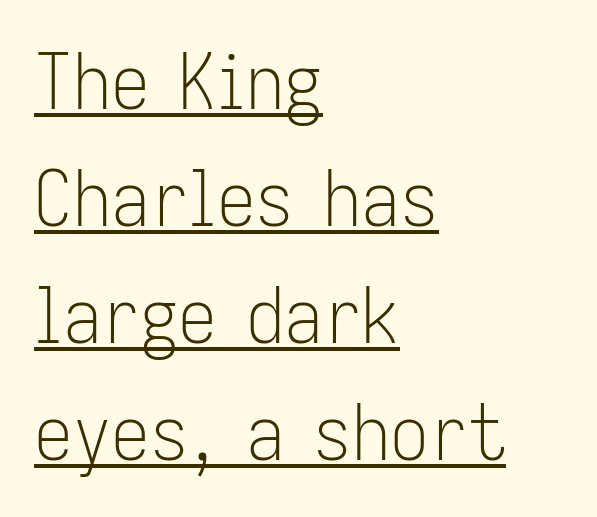
The image shows 77 px light, condensed sans-serif type, upright; set left-aligned, normal line spacing (1.52x), normal letter spacing, underlined; low stroke contrast and a medium x-height.
